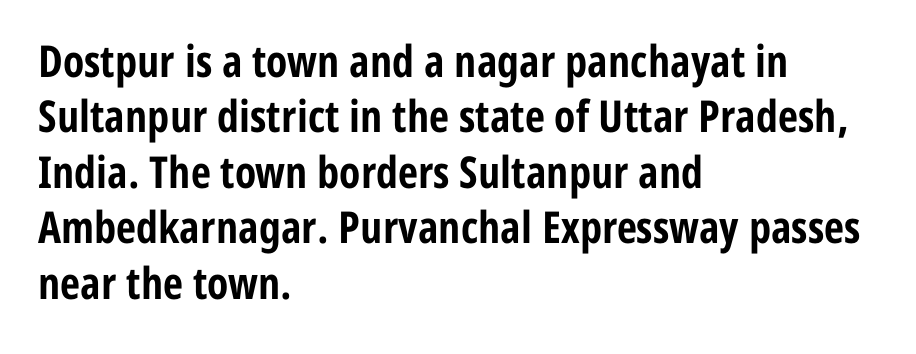
The image shows 44 px bold, condensed sans-serif type, upright; set left-aligned, normal line spacing (1.26x), normal letter spacing, not underlined; low stroke contrast and a medium x-height.
